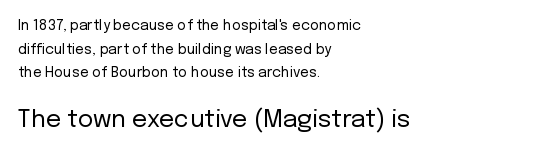
The image shows 24 px text type, upright; set left-aligned, normal line spacing (1.69x), normal letter spacing, not underlined; the second (bottom) block is 1.71x larger.
